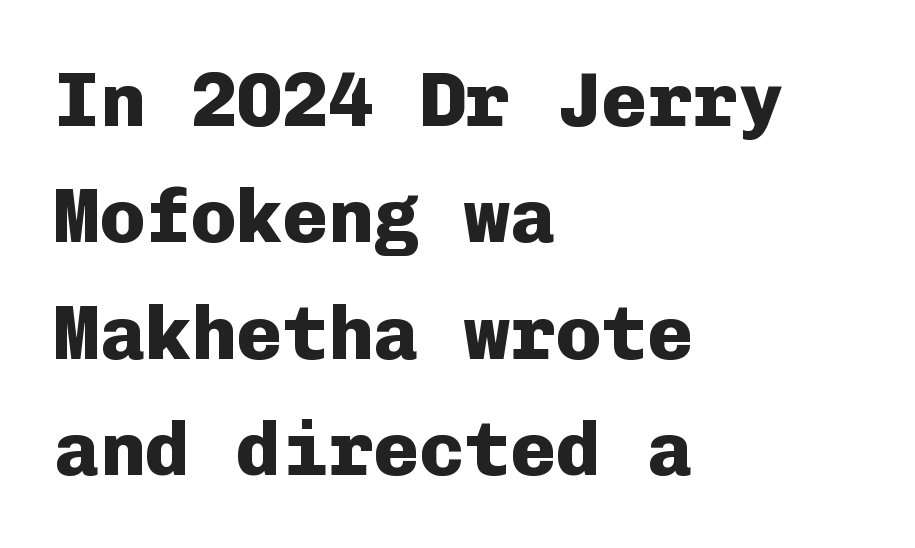
{"serif": "no", "italic": "no", "bold": "yes", "weight": "heavy", "width": "normal", "stroke_contrast": "low", "x_height": "medium", "monospaced": "yes", "underline": "no", "align": "left", "line_spacing": "normal", "line_spacing_ratio": 1.53, "letter_spacing": "normal", "letter_spacing_em": 0.0, "glyph_px": 76}
